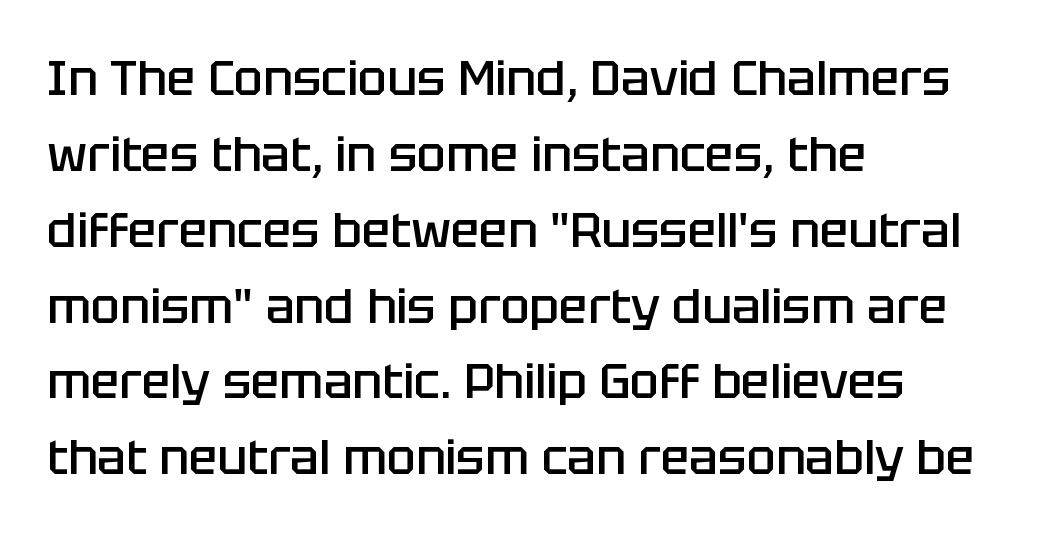
{"serif": "no", "italic": "no", "bold": "semi", "weight": "semibold", "width": "normal", "stroke_contrast": "low", "x_height": "large", "monospaced": "no", "underline": "no", "align": "left", "line_spacing": "normal", "line_spacing_ratio": 1.58, "letter_spacing": "normal", "letter_spacing_em": 0.0, "glyph_px": 48}
